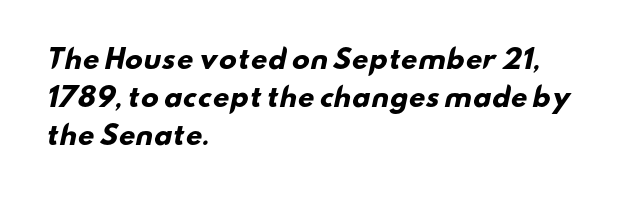
{"bold": "yes", "underline": "no", "align": "left", "line_spacing": "normal", "line_spacing_ratio": 1.46, "letter_spacing": "normal", "letter_spacing_em": 0.0, "glyph_px": 26}
